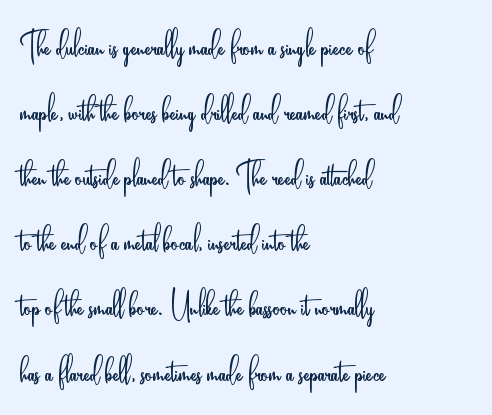
Q: Is the text bold? A: No.
Q: Is the typeface a serif or a sans-serif typeface? A: Sans-serif.
Q: Is the text underlined? A: No.
Q: How is the paragraph aligned? A: Left-aligned.
Q: Is the spacing between letters normal or unusually wide? A: Normal.
Q: Is the spacing between lines tight, normal or loose? A: Normal.
Q: Width (condensed, normal, or wide)? A: Condensed.
Q: Stroke contrast? A: Low.
Q: x-height? A: Small.
Q: Monospaced? A: No.
